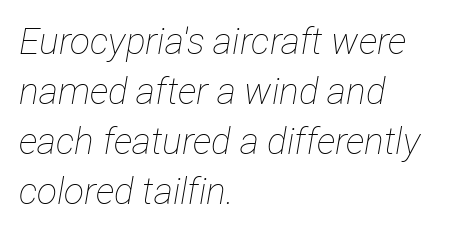
Bare-footed words on every line. The letterforms sit shoulder to shoulder at normal distance. Is this a fixed-width face? No — the glyphs have proportional, varying widths. The rendering applies a slant to the glyphs.
